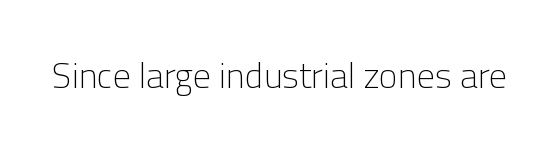
The image shows 36 px light sans-serif type, upright; set normal letter spacing, not underlined; low stroke contrast and a medium x-height.
